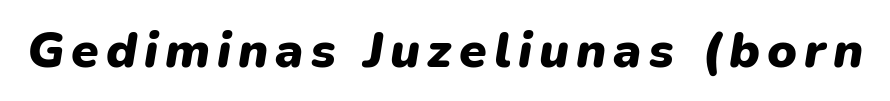
The image shows 50 px heavy type, italic (leaning right); set not underlined; low stroke contrast and a medium x-height.
